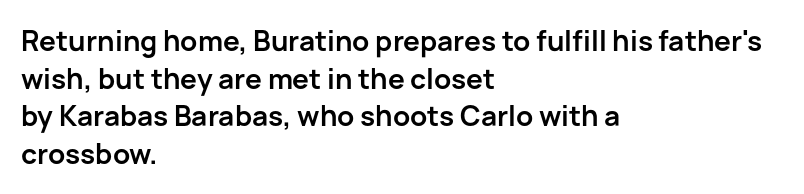
{"serif": "no", "italic": "no", "bold": "yes", "weight": "semibold", "width": "normal", "stroke_contrast": "low", "x_height": "medium", "monospaced": "no", "underline": "no", "align": "left", "line_spacing": "normal", "line_spacing_ratio": 1.34, "letter_spacing": "normal", "letter_spacing_em": 0.0, "glyph_px": 28}
